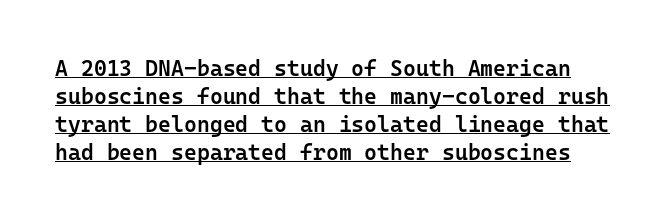
{"italic": "no", "bold": "semi", "underline": "yes", "line_spacing": "normal", "line_spacing_ratio": 1.28, "letter_spacing": "normal", "letter_spacing_em": 0.0, "glyph_px": 22}
